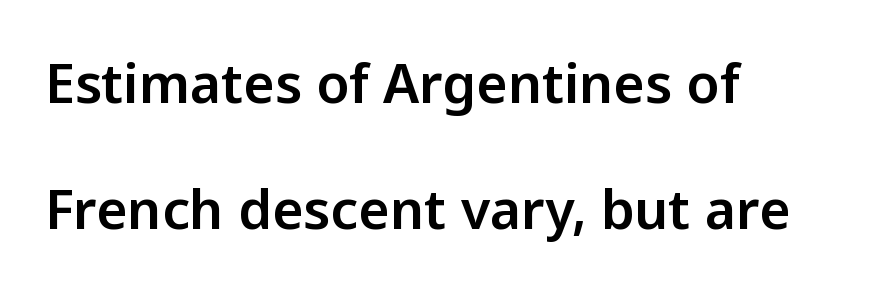
Q: Is the text italic (slanted)? A: No, it is upright.
Q: Is the typeface a serif or a sans-serif typeface? A: Sans-serif.
Q: Is the text underlined? A: No.
Q: How is the paragraph aligned? A: Left-aligned.
Q: Is the spacing between letters normal or unusually wide? A: Normal.
Q: Is the spacing between lines tight, normal or loose? A: Loose.
Q: Width (condensed, normal, or wide)? A: Normal.
Q: Stroke contrast? A: Low.
Q: x-height? A: Medium.
Q: Monospaced? A: No.
